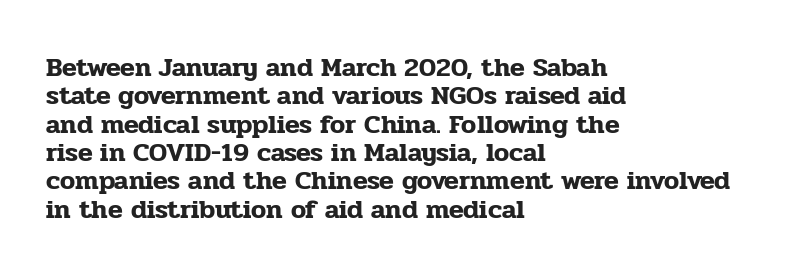
Q: Is the text italic (slanted)? A: No, it is upright.
Q: Is the text underlined? A: No.
Q: How is the paragraph aligned? A: Left-aligned.
Q: Is the spacing between letters normal or unusually wide? A: Normal.
Q: Is the spacing between lines tight, normal or loose? A: Tight.
